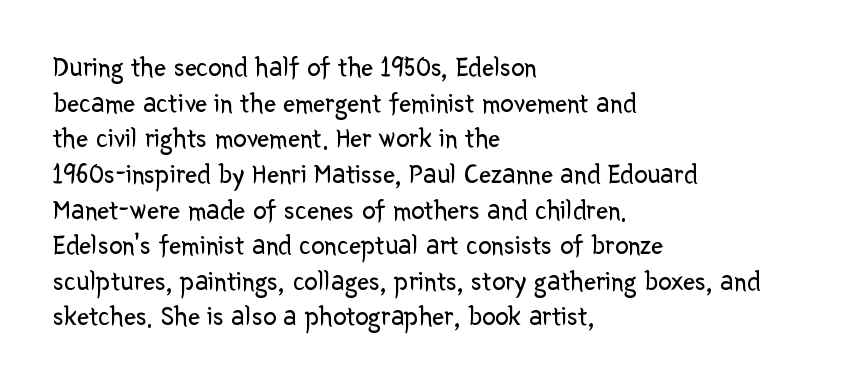
Q: Is the text bold? A: No.
Q: Is the text italic (slanted)? A: No, it is upright.
Q: Is the text underlined? A: No.
Q: How is the paragraph aligned? A: Left-aligned.
Q: Is the spacing between letters normal or unusually wide? A: Normal.
Q: Is the spacing between lines tight, normal or loose? A: Normal.
